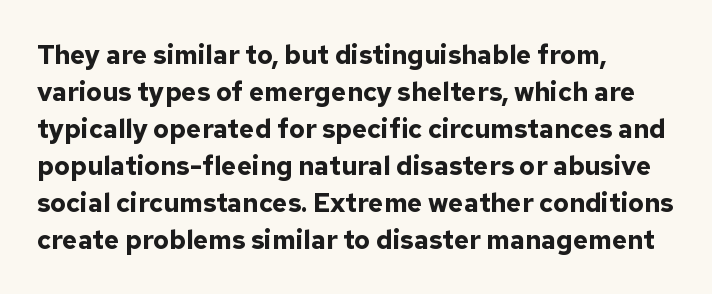
These words are printed bold, with thick strokes throughout. Between one letter and the next there's only the usual sliver of space. The letters stand straight up with perfectly vertical stems. The rendering anchors every line to the left-hand side. The leading is moderate, giving the passage an even texture.
